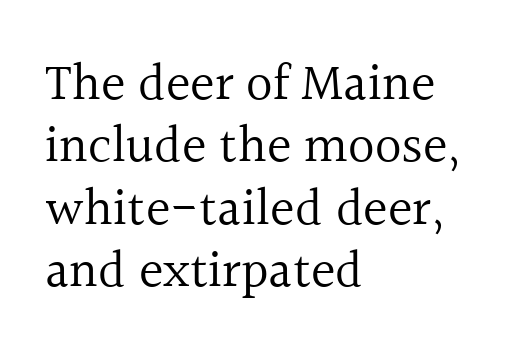
The area under the type is left untouched. One-word summary of the alignment: left. Yep, those are serifs on the letters. The font's upright variant was chosen for this text. Each letter keeps its own natural width here, so spacing adapts to shape.
